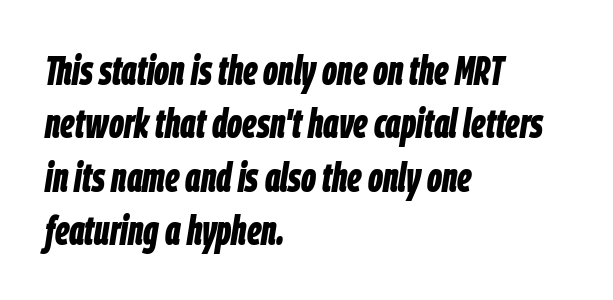
What's the leading like? Ordinary, nothing unusual. This sample has the flowing, uneven cadence of proportional lettering. The rag falls on the right side of this text block. The font is running at its bold setting.
